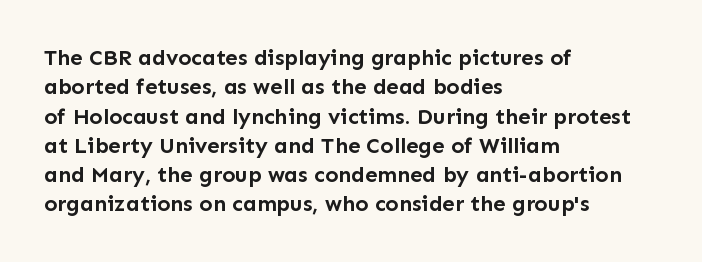
Every character sits straight up, as roman type does. Visually the block forms a straight wall on the left and a jagged coastline on the right. I'd describe the lettering as bold — thick and assertive. Unmarked baselines from the first word to the last.
